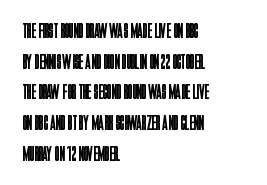
Q: Is the text bold? A: No.
Q: Is the text italic (slanted)? A: No, it is upright.
Q: Is the text underlined? A: No.
Q: How is the paragraph aligned? A: Left-aligned.
Q: Is the spacing between letters normal or unusually wide? A: Normal.
Q: Is the spacing between lines tight, normal or loose? A: Normal.
